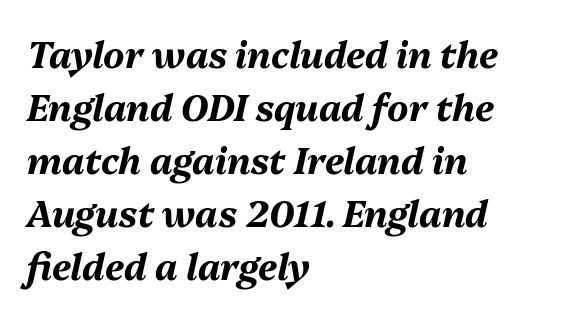
The image shows 36 px bold type, italic (leaning right); set left-aligned, normal line spacing (1.47x), normal letter spacing, not underlined; medium stroke contrast and a medium x-height.
